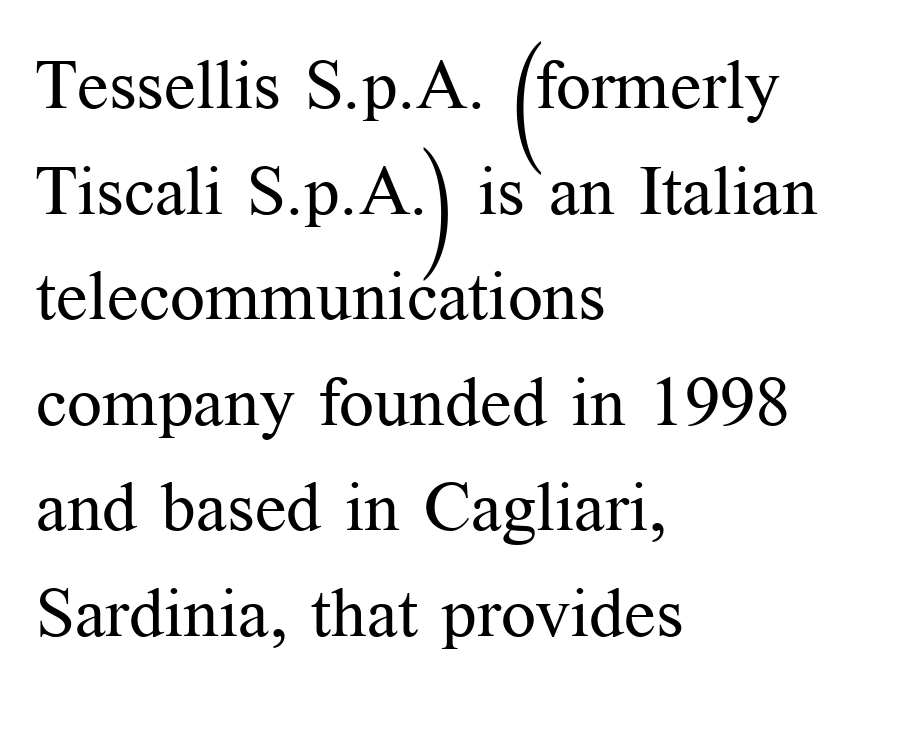
The letters advance in unequal steps, a hallmark of proportional type. The glyphs are unaccompanied by any horizontal stroke below them. What kind of face is this? One with serifs. Is there any slant? The stems are plumb.
